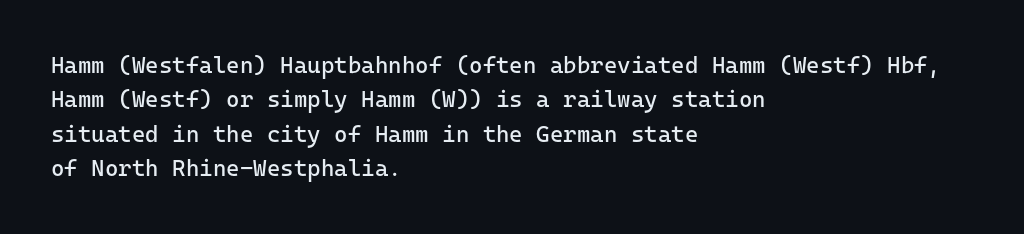
Q: Is the text bold? A: No.
Q: Is the text italic (slanted)? A: No, it is upright.
Q: Is the text underlined? A: No.
Q: How is the paragraph aligned? A: Left-aligned.
Q: Is the spacing between letters normal or unusually wide? A: Normal.
Q: Is the spacing between lines tight, normal or loose? A: Normal.
